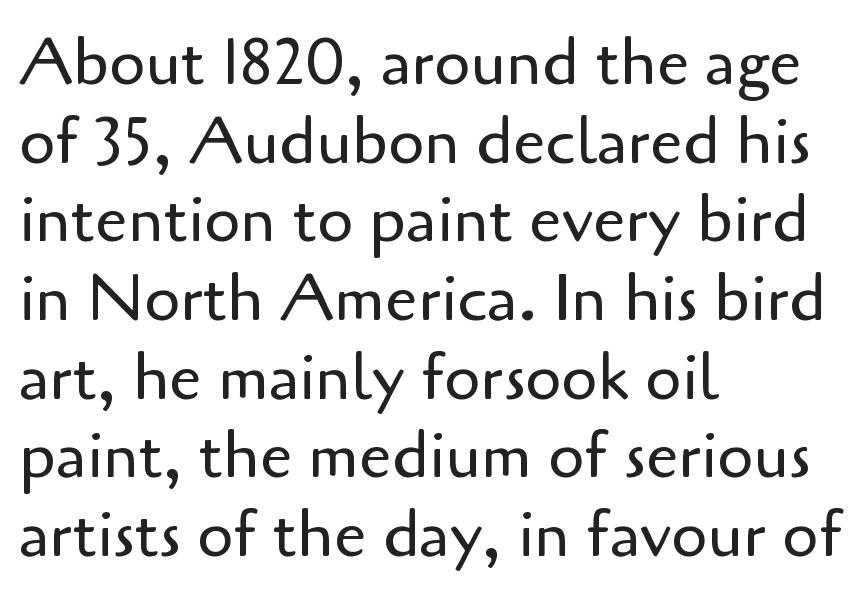
Q: Is the text bold? A: No.
Q: Is the text italic (slanted)? A: No, it is upright.
Q: Is the typeface a serif or a sans-serif typeface? A: Sans-serif.
Q: Is the text underlined? A: No.
Q: How is the paragraph aligned? A: Left-aligned.
Q: Is the spacing between letters normal or unusually wide? A: Normal.
Q: Width (condensed, normal, or wide)? A: Normal.
Q: Stroke contrast? A: Low.
Q: x-height? A: Small.
Q: Monospaced? A: No.
